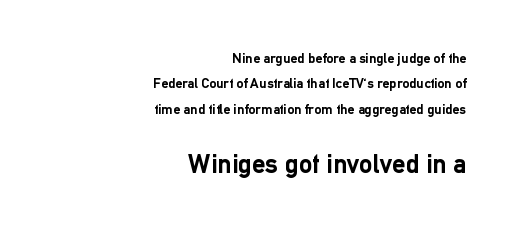
The image shows 27 px bold type, upright; set right-aligned, line spacing 1.82x, normal letter spacing, not underlined; the second (bottom) block is 1.93x larger.
